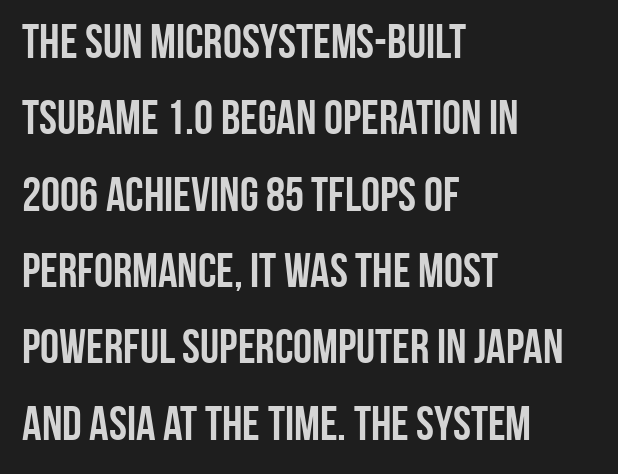
Is this a fixed-width face? No — the glyphs have proportional, varying widths. Vertical spacing — default. These lines were composed using upright roman letters. I'd call this a sans setting — the letters go barefoot.
